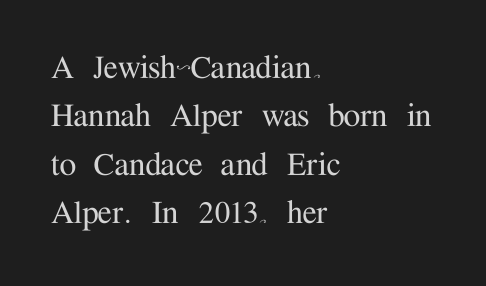
The image shows 38 px serif type, upright; set left-aligned, normal line spacing (1.27x), normal letter spacing, not underlined; medium stroke contrast and a medium x-height.
